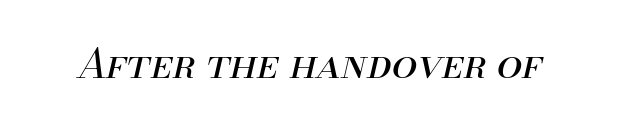
A bare baseline throughout the passage. A typesetter would mark this as italic. This reads as an unemphasized weight, regular at the heaviest. Do the characters align in a grid? No, the font is proportional.
